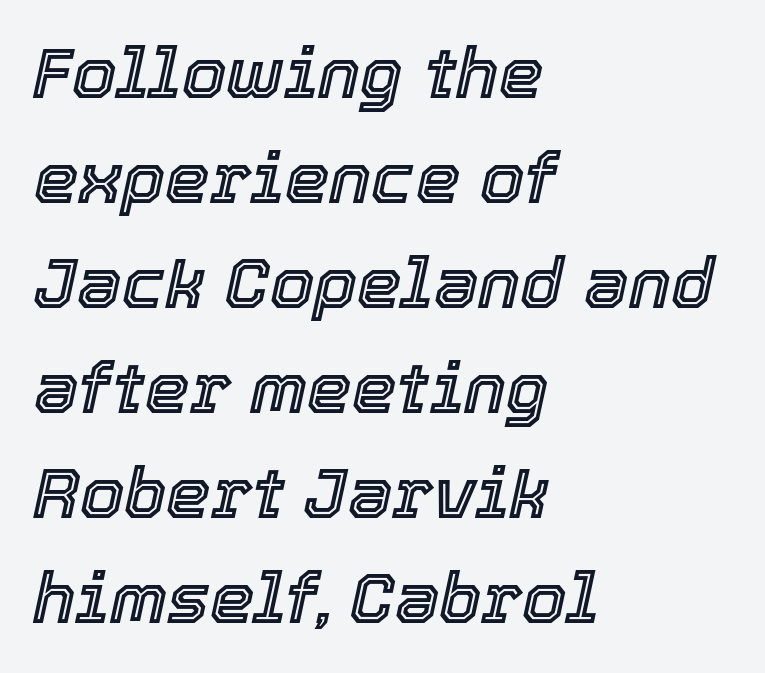
The image shows 71 px text type, italic (leaning right); set left-aligned, normal line spacing (1.48x), normal letter spacing, not underlined; a medium x-height.
